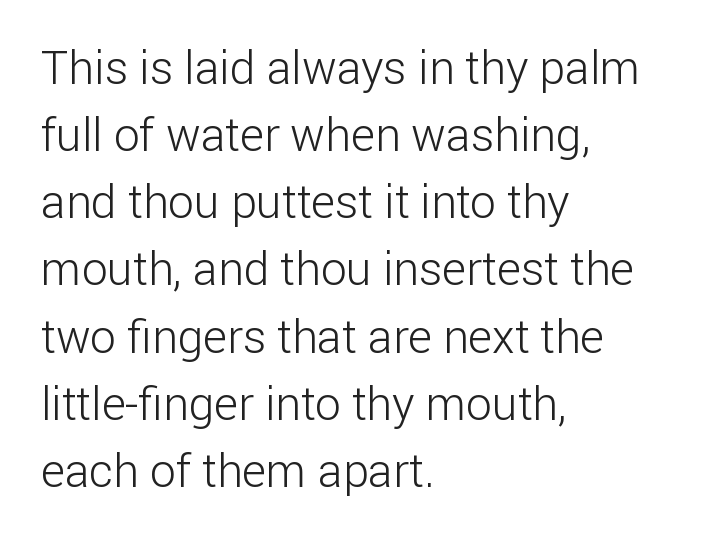
Short and long lines alike share a common starting point at left. Between one letter and the next there's only the usual sliver of space. Descenders are the only things crossing below the line. These lines are rendered in a variable-pitch font. Tall strokes in this sample are plumb rather than angled.
